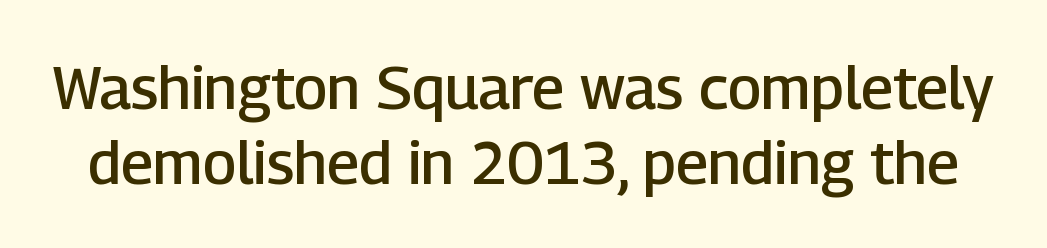
The image shows 60 px semibold sans-serif type, upright; set normal line spacing (1.25x), normal letter spacing, not underlined; low stroke contrast and a medium x-height.
